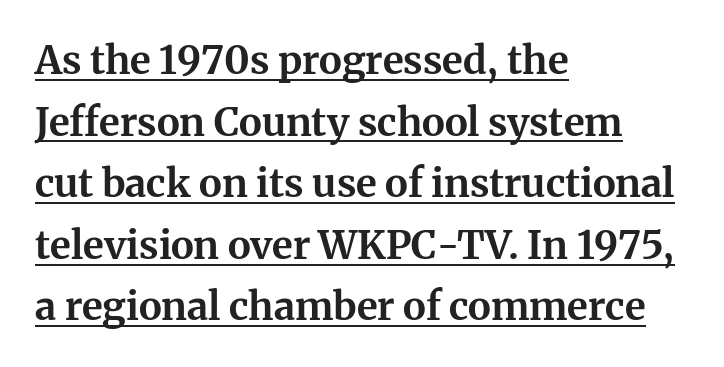
Q: Is the text bold? A: Yes.
Q: Is the text italic (slanted)? A: No, it is upright.
Q: Is the typeface a serif or a sans-serif typeface? A: Serif.
Q: Is the text underlined? A: Yes.
Q: How is the paragraph aligned? A: Left-aligned.
Q: Is the spacing between letters normal or unusually wide? A: Normal.
Q: Is the spacing between lines tight, normal or loose? A: Normal.
Q: Width (condensed, normal, or wide)? A: Normal.
Q: Stroke contrast? A: Medium.
Q: x-height? A: Medium.
Q: Monospaced? A: No.
